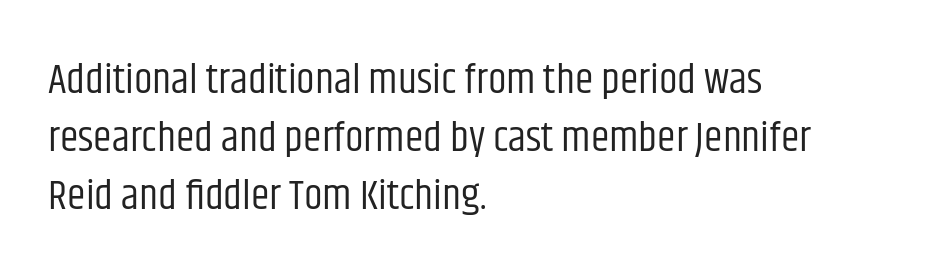
Q: Is the text bold? A: No.
Q: Is the text italic (slanted)? A: No, it is upright.
Q: Is the typeface a serif or a sans-serif typeface? A: Sans-serif.
Q: Is the text underlined? A: No.
Q: How is the paragraph aligned? A: Left-aligned.
Q: Is the spacing between letters normal or unusually wide? A: Normal.
Q: Is the spacing between lines tight, normal or loose? A: Normal.
Q: Width (condensed, normal, or wide)? A: Condensed.
Q: Stroke contrast? A: Low.
Q: x-height? A: Large.
Q: Monospaced? A: No.
